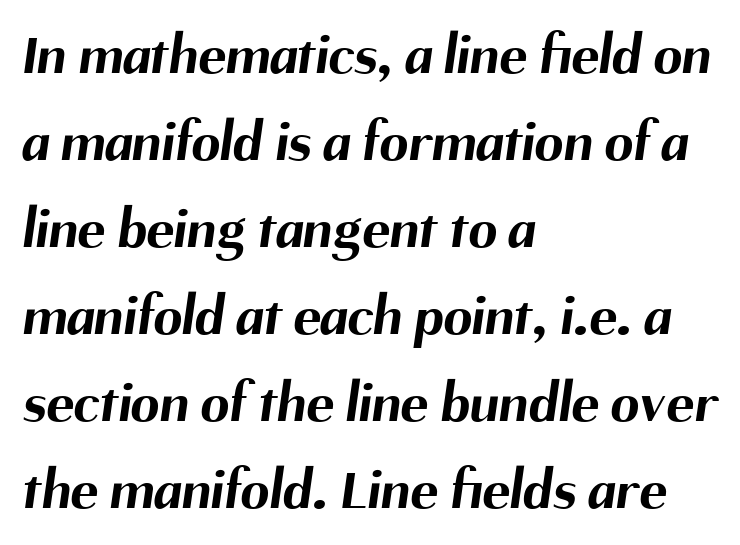
The face used here is rendered with its standard letterfit. This block has exactly the height ordinary leading produces. Notice how the passage keeps a crisp vertical edge on the left only. The words here are not underlined. This sample has the flowing, uneven cadence of proportional lettering. Chunky letters — that's bold for sure.
